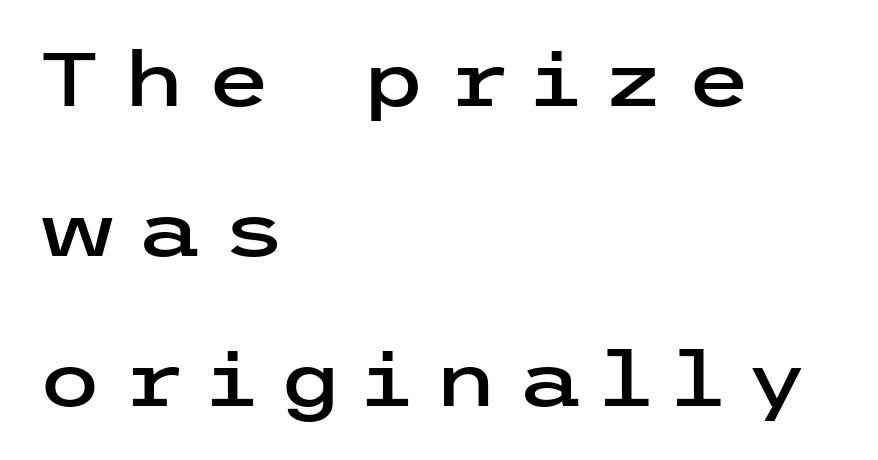
Q: Is the text italic (slanted)? A: No, it is upright.
Q: Is the typeface a serif or a sans-serif typeface? A: Sans-serif.
Q: Is the text underlined? A: No.
Q: How is the paragraph aligned? A: Left-aligned.
Q: Is the spacing between letters normal or unusually wide? A: Unusually wide.
Q: Is the spacing between lines tight, normal or loose? A: Loose.
Q: Width (condensed, normal, or wide)? A: Wide.
Q: Stroke contrast? A: Low.
Q: x-height? A: Medium.
